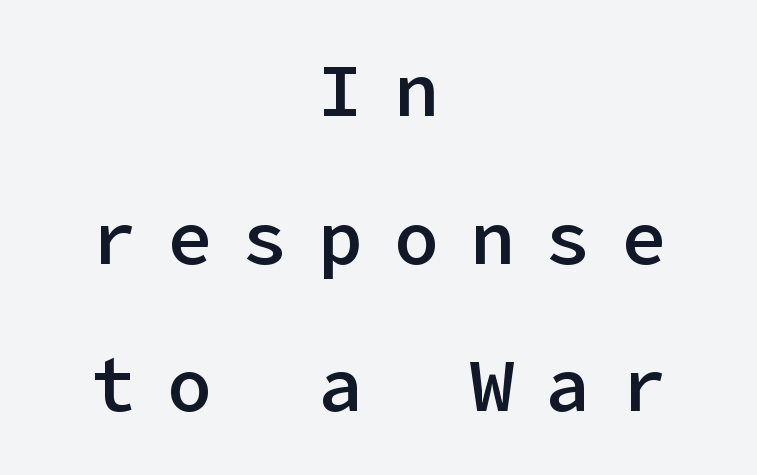
Q: Is the text bold? A: Semi-bold.
Q: Is the text italic (slanted)? A: No, it is upright.
Q: Is the typeface a serif or a sans-serif typeface? A: Sans-serif.
Q: Is the text underlined? A: No.
Q: How is the paragraph aligned? A: Centered.
Q: Is the spacing between letters normal or unusually wide? A: Unusually wide.
Q: Is the spacing between lines tight, normal or loose? A: Loose.
Q: Width (condensed, normal, or wide)? A: Normal.
Q: Stroke contrast? A: Low.
Q: x-height? A: Medium.
